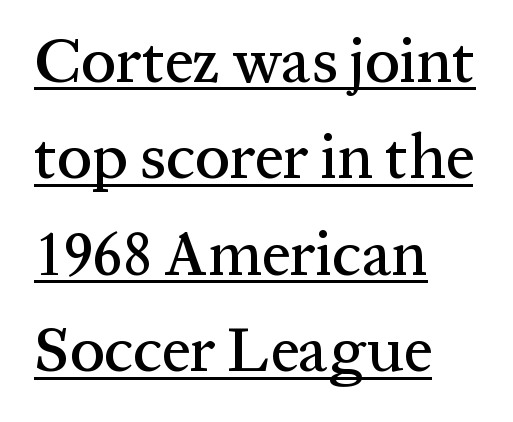
Every character sits straight up, as roman type does. Letterform terminals end in serifs throughout the passage. Honestly, the row spacing looks completely unremarkable. This rendering uses left alignment, leaving the right contour irregular.
